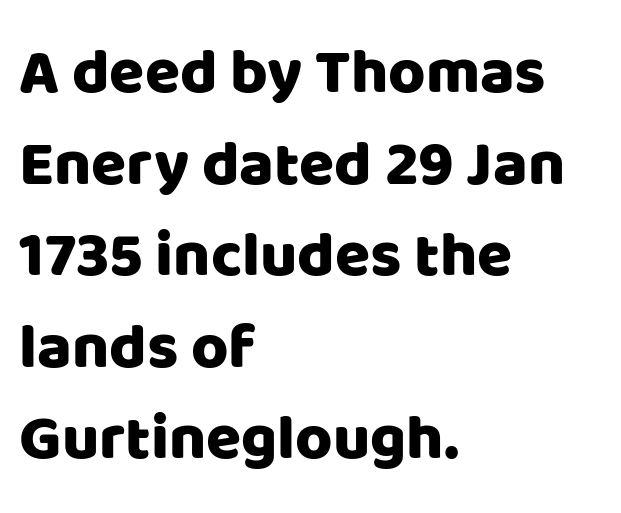
The gap between lines stays unmarked. This sample uses plain, unmodified letter spacing. The rendering uses a moderate line-height, typical for paragraphs. The type family on display is of the sans-serif kind. Typeset ragged right — the left edge is the straight one.
